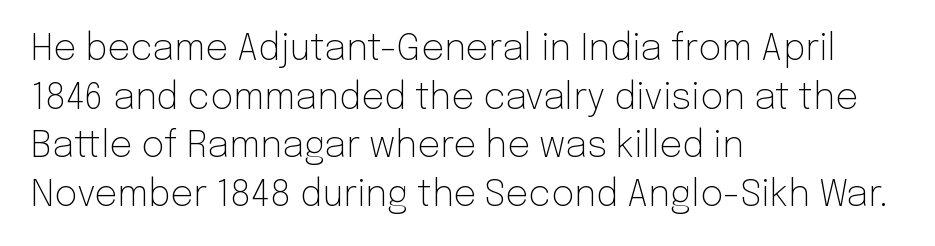
The image shows 36 px light sans-serif type, upright; set left-aligned, normal line spacing (1.35x), normal letter spacing, not underlined; low stroke contrast and a medium x-height.
